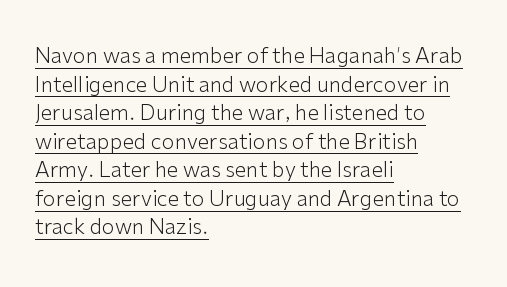
Every word sits above its own underline. A light-to-regular cut is what we see here. Words appear dense and cohesive because spacing is normal. This is the regular roman posture of the typeface.
